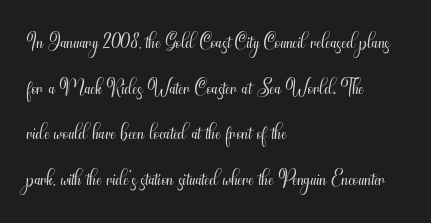
{"serif": "no", "bold": "no", "weight": "light", "width": "condensed", "stroke_contrast": "medium", "x_height": "small", "monospaced": "no", "underline": "no", "align": "left", "line_spacing": "normal", "line_spacing_ratio": 1.47, "letter_spacing": "normal", "letter_spacing_em": 0.0, "glyph_px": 31}
